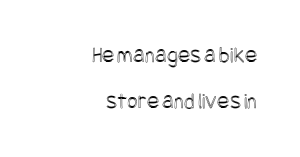
The image shows 23 px text type, upright; set right-aligned, loose line spacing (2.01x), normal letter spacing, not underlined.
